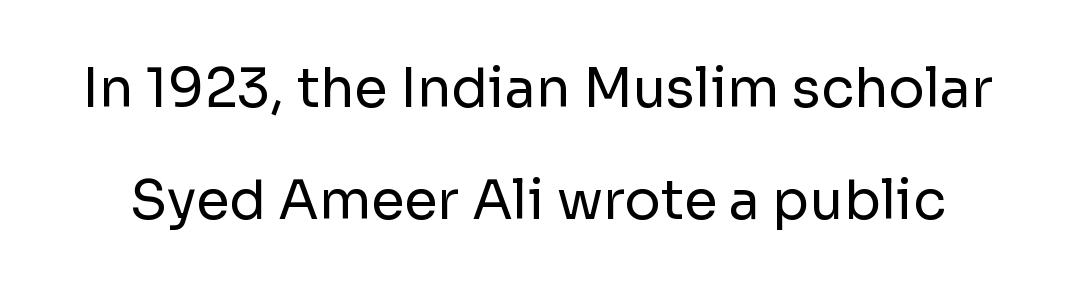
Q: Is the text bold? A: No.
Q: Is the text italic (slanted)? A: No, it is upright.
Q: Is the typeface a serif or a sans-serif typeface? A: Sans-serif.
Q: Is the text underlined? A: No.
Q: Is the spacing between letters normal or unusually wide? A: Normal.
Q: Is the spacing between lines tight, normal or loose? A: Loose.
Q: Width (condensed, normal, or wide)? A: Normal.
Q: Stroke contrast? A: Low.
Q: x-height? A: Medium.
Q: Monospaced? A: No.
